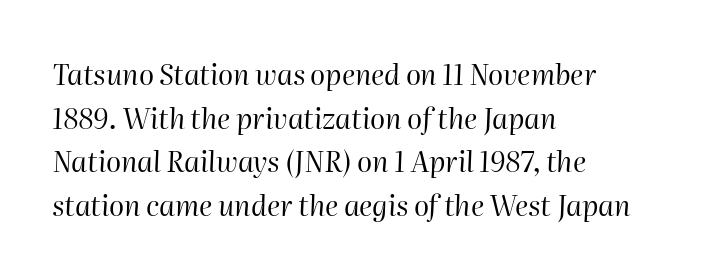
The vertical gap from one line to the next is medium. When letters slant like this, we call the style italic. The space directly below the letters is spotless. Do the characters align in a grid? No, the font is proportional.
